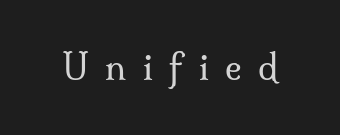
{"serif": "yes", "italic": "no", "bold": "no", "weight": "regular", "width": "normal", "stroke_contrast": "medium", "x_height": "small", "monospaced": "no", "underline": "no", "letter_spacing": "wide", "letter_spacing_em": 0.47, "glyph_px": 35}
